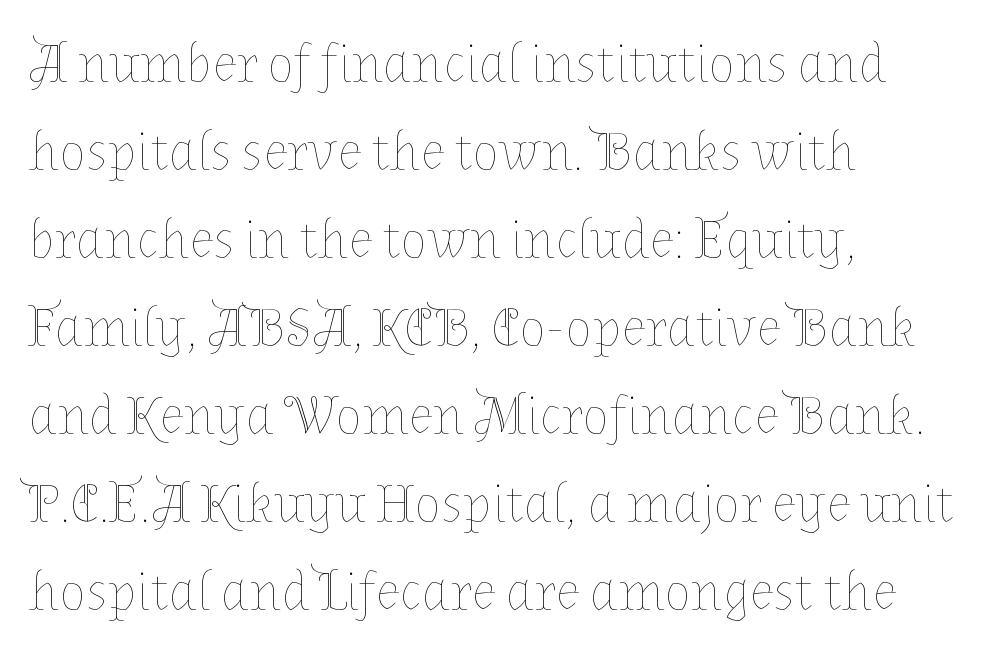
{"italic": "no", "bold": "no", "weight": "thin", "width": "normal", "stroke_contrast": "low", "x_height": "medium", "monospaced": "no", "underline": "no", "align": "left", "line_spacing": "normal", "line_spacing_ratio": 1.6, "letter_spacing": "normal", "letter_spacing_em": 0.0, "glyph_px": 55}
